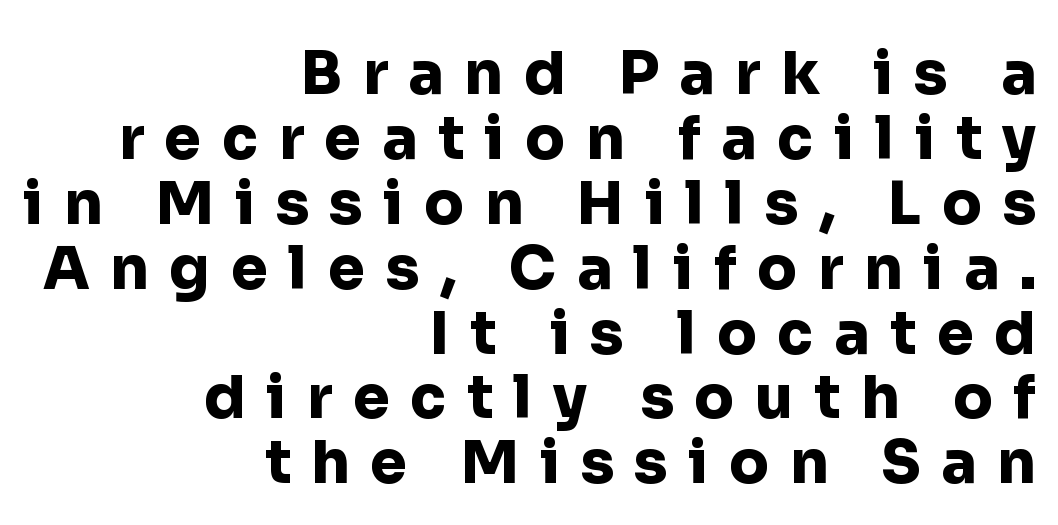
The passage is arranged like a letterhead date or caption credit — flush right. Look at the tracking — it's clearly loosened, letters drifting apart. The rendering uses a bold face; every stroke is thick and dark. The letters carry no serifs — their stems end cleanly without finishing strokes.
